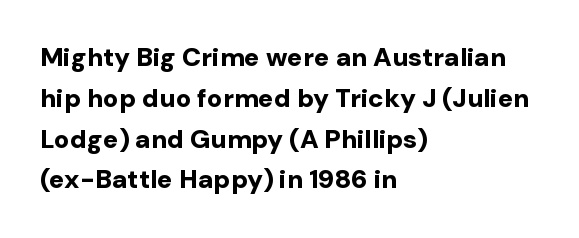
Q: Is the text bold? A: Yes.
Q: Is the text italic (slanted)? A: No, it is upright.
Q: Is the text underlined? A: No.
Q: How is the paragraph aligned? A: Left-aligned.
Q: Is the spacing between letters normal or unusually wide? A: Normal.
Q: Is the spacing between lines tight, normal or loose? A: Normal.
